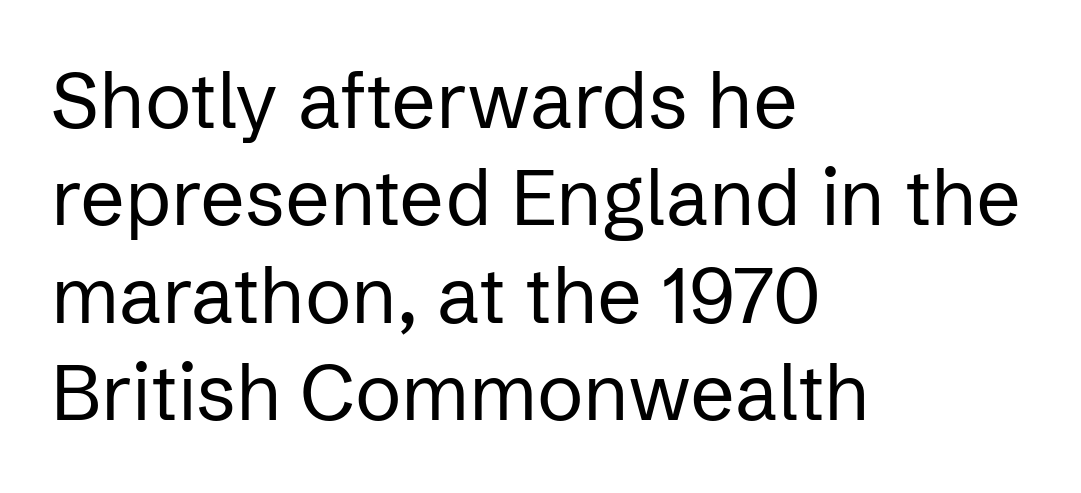
{"serif": "no", "italic": "no", "bold": "no", "weight": "regular", "width": "normal", "stroke_contrast": "low", "x_height": "medium", "monospaced": "no", "underline": "no", "align": "left", "line_spacing": "normal", "line_spacing_ratio": 1.25, "letter_spacing": "normal", "letter_spacing_em": 0.0, "glyph_px": 78}
